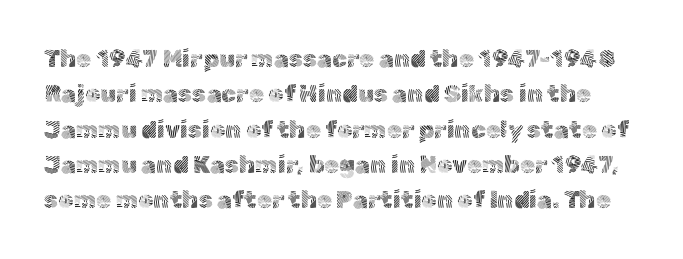
The font sits on the lighter half of the weight spectrum, regular included. In terms of letterspacing, this is plain default setting. The zone under the glyphs is completely vacant. These lines were composed using upright roman letters. Rows of type keep a routine distance in the vertical direction.
